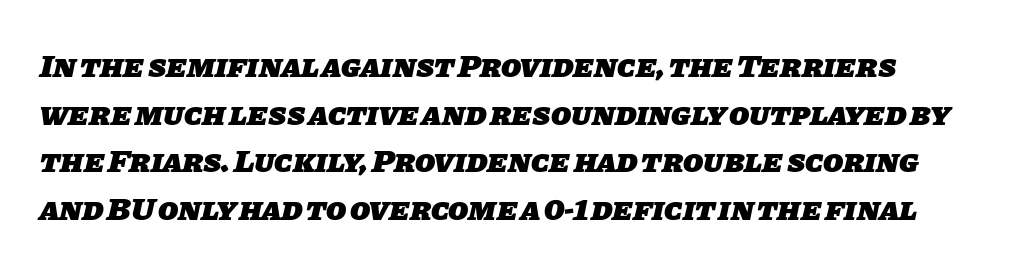
Q: Is the text bold? A: Yes.
Q: Is the typeface a serif or a sans-serif typeface? A: Serif.
Q: Is the text underlined? A: No.
Q: Is the spacing between letters normal or unusually wide? A: Normal.
Q: Is the spacing between lines tight, normal or loose? A: Normal.
Q: Width (condensed, normal, or wide)? A: Normal.
Q: Stroke contrast? A: Low.
Q: x-height? A: Large.
Q: Monospaced? A: No.
